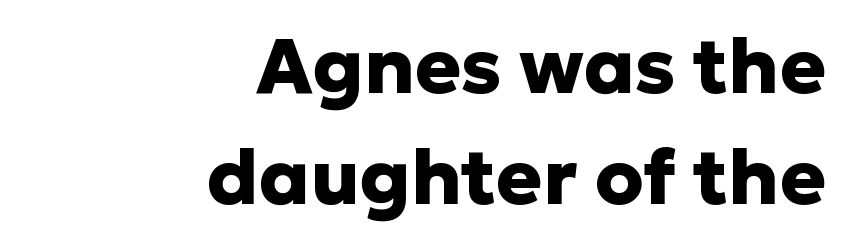
The image shows 77 px heavy sans-serif type, upright; set right-aligned, normal line spacing (1.44x), normal letter spacing, not underlined; low stroke contrast and a medium x-height.
